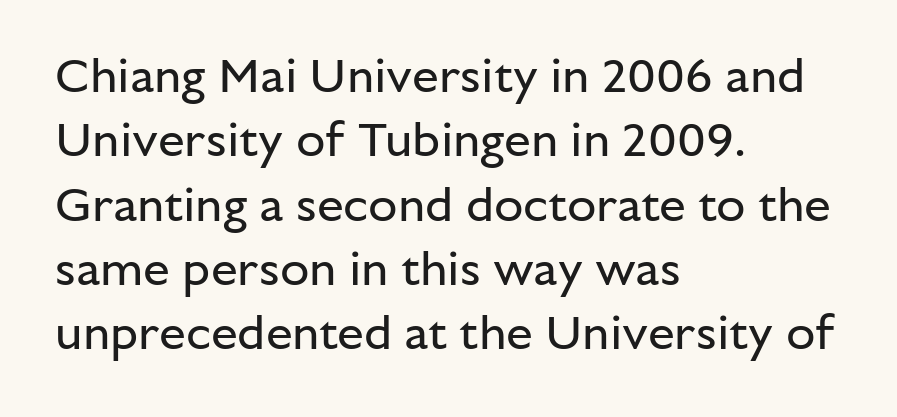
Has an underline been added? It has not. The cut favours lightness, reaching ordinary text weight at its darkest. Each letter keeps its own natural width here, so spacing adapts to shape. Baseline-to-baseline distance is the conventional proportion of letter height. The passage shown has conventional tracking throughout.
